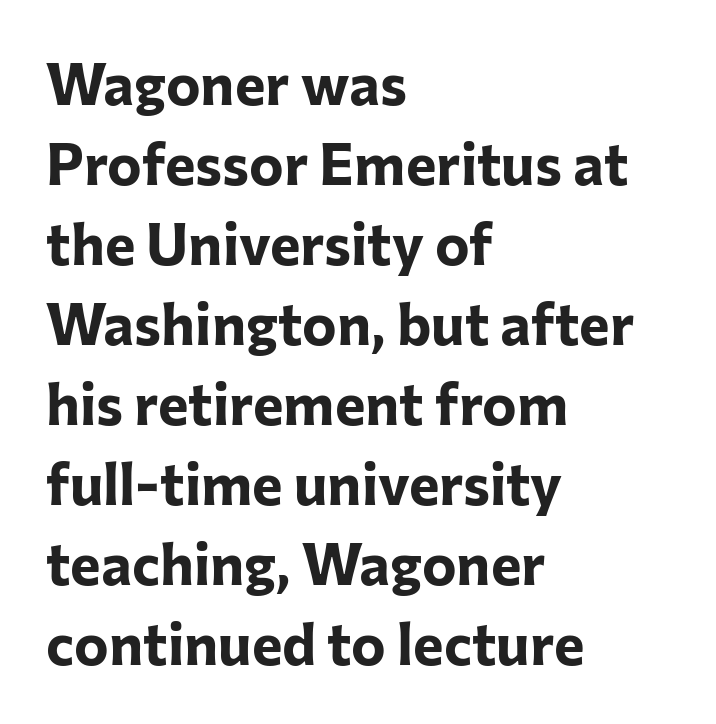
{"serif": "no", "italic": "no", "bold": "yes", "weight": "bold", "width": "normal", "stroke_contrast": "low", "x_height": "medium", "monospaced": "no", "underline": "no", "align": "left", "line_spacing": "normal", "line_spacing_ratio": 1.38, "letter_spacing": "normal", "letter_spacing_em": 0.0, "glyph_px": 58}
